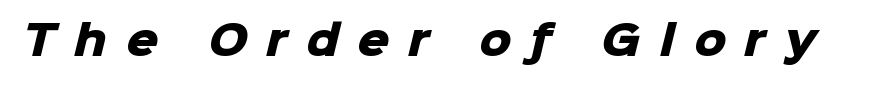
{"serif": "no", "bold": "yes", "weight": "heavy", "width": "normal", "stroke_contrast": "low", "x_height": "medium", "monospaced": "no", "underline": "no", "letter_spacing": "wide", "letter_spacing_em": 0.47, "glyph_px": 40}
